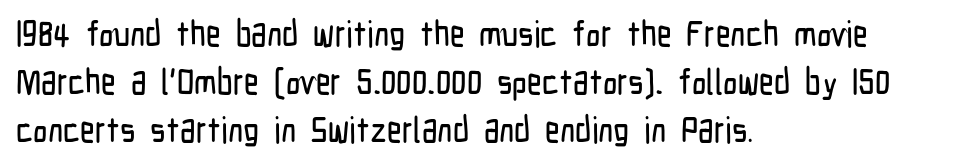
Q: Is the text italic (slanted)? A: No, it is upright.
Q: Is the typeface a serif or a sans-serif typeface? A: Sans-serif.
Q: Is the text underlined? A: No.
Q: How is the paragraph aligned? A: Left-aligned.
Q: Is the spacing between letters normal or unusually wide? A: Normal.
Q: Is the spacing between lines tight, normal or loose? A: Normal.
Q: Width (condensed, normal, or wide)? A: Condensed.
Q: Stroke contrast? A: Low.
Q: x-height? A: Medium.
Q: Monospaced? A: No.
